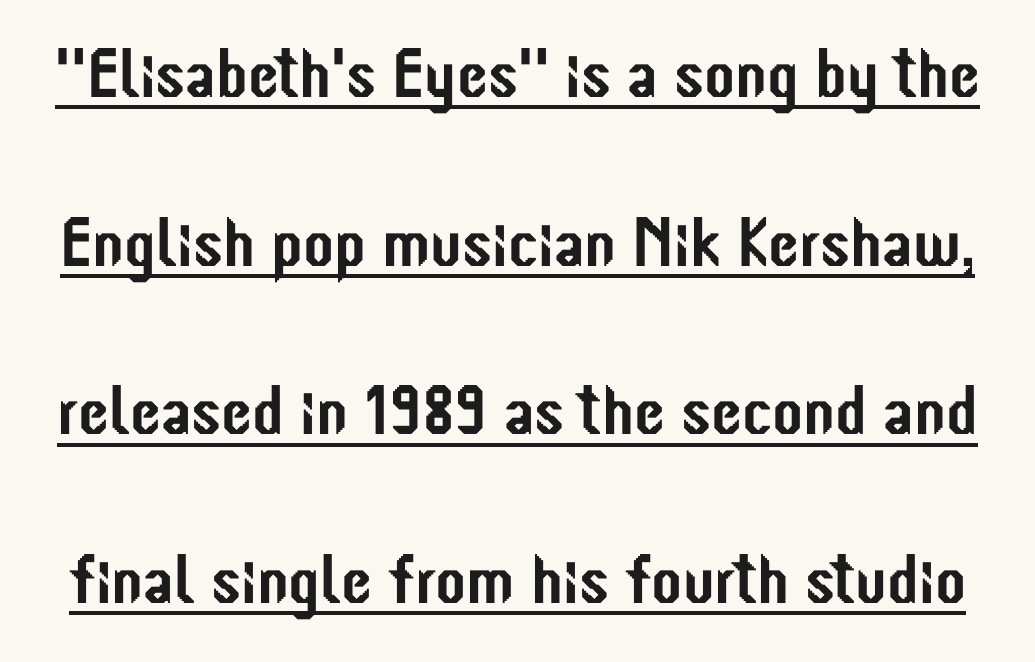
Q: Is the text italic (slanted)? A: No, it is upright.
Q: Is the typeface a serif or a sans-serif typeface? A: Sans-serif.
Q: Is the text underlined? A: Yes.
Q: Is the spacing between letters normal or unusually wide? A: Normal.
Q: Is the spacing between lines tight, normal or loose? A: Loose.
Q: Width (condensed, normal, or wide)? A: Condensed.
Q: Stroke contrast? A: Low.
Q: x-height? A: Medium.
Q: Monospaced? A: No.
